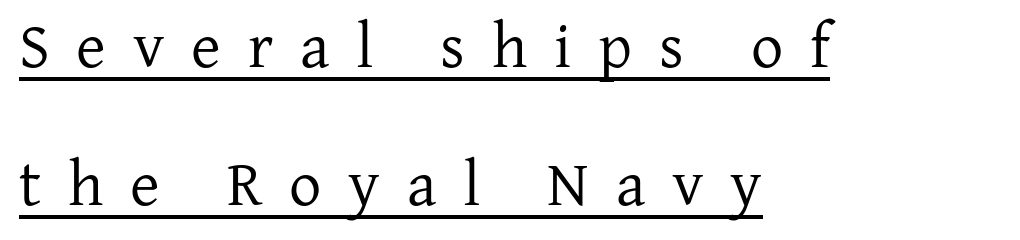
The image shows 64 px regular-weight serif type, upright; set left-aligned, loose line spacing (2.16x), unusually wide letter spacing (+0.42 em), underlined; low stroke contrast and a medium x-height.
